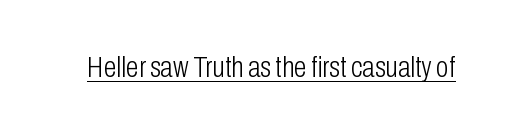
The image shows 29 px light, condensed sans-serif type, upright; set normal letter spacing, underlined; low stroke contrast and a medium x-height.
